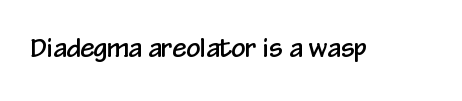
{"italic": "no", "underline": "no", "letter_spacing": "normal", "letter_spacing_em": 0.0, "glyph_px": 25}
